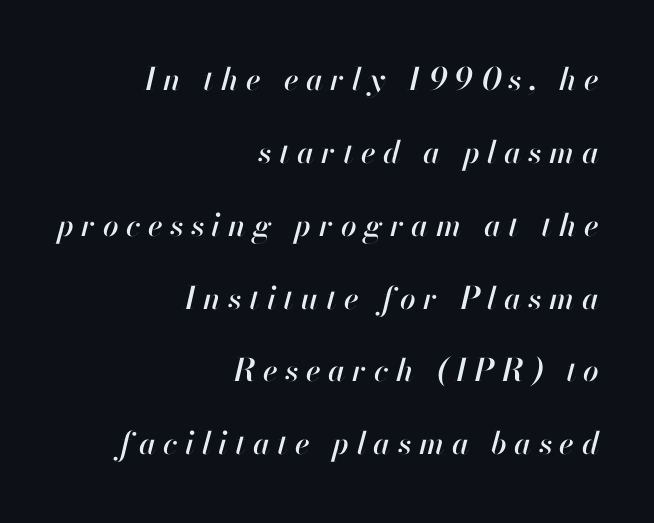
Leftover space on each line is placed entirely before the opening word. The text carries the slant typical of an italic or oblique font. Quick note: underline off. The tracking jumps out immediately: characters are airy and widely separated. The block of text is sparse from top to bottom, with ample space between rows.
